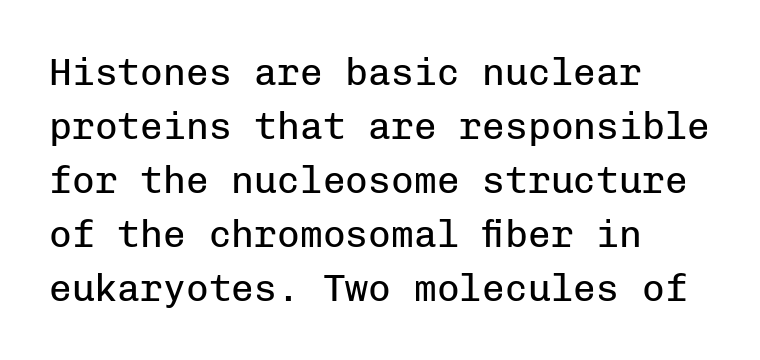
{"serif": "no", "italic": "no", "bold": "no", "weight": "regular", "width": "normal", "stroke_contrast": "low", "x_height": "medium", "monospaced": "yes", "underline": "no", "align": "left", "line_spacing": "normal", "line_spacing_ratio": 1.42, "letter_spacing": "normal", "letter_spacing_em": 0.0, "glyph_px": 38}
